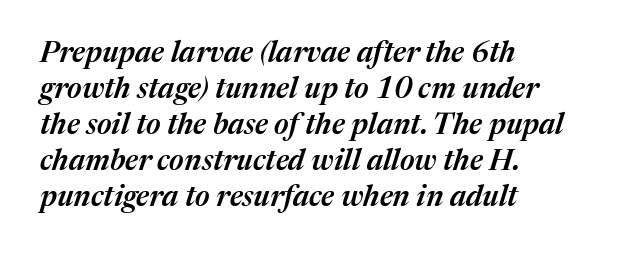
The image shows 29 px semibold type, italic (leaning right); set left-aligned, line spacing 1.24x, normal letter spacing, not underlined; medium stroke contrast and a medium x-height.
